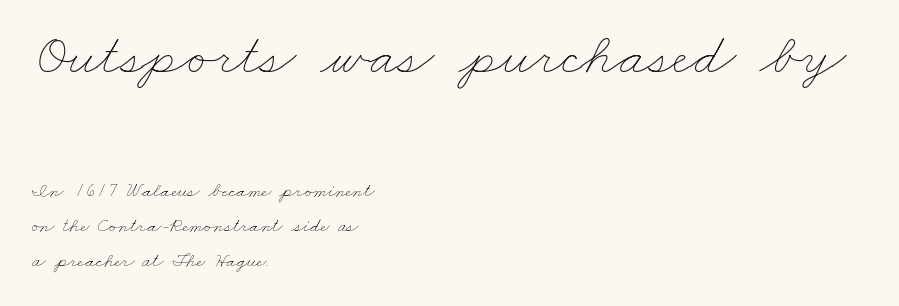
Q: Is the text bold? A: No.
Q: Is the text underlined? A: No.
Q: How is the paragraph aligned? A: Left-aligned.
Q: Is the spacing between letters normal or unusually wide? A: Normal.
Q: Which block of text is set in a larger size, the first (top) or the second (bottom)? A: The first (top) one.
Q: Width (condensed, normal, or wide)? A: Wide.
Q: Stroke contrast? A: Low.
Q: x-height? A: Small.
Q: Monospaced? A: No.
